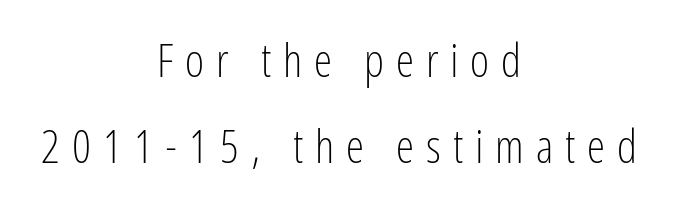
Plain, unruled lines of type. How are the letters spaced? Widely, with obvious added tracking. A typesetter would label this face a sans. Every stem runs plumb, perpendicular to the baseline.
